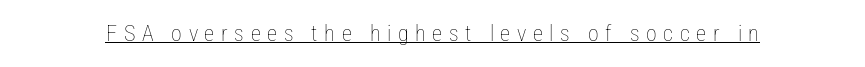
The image shows 22 px text type, upright; set unusually wide letter spacing (+0.3 em), underlined.
